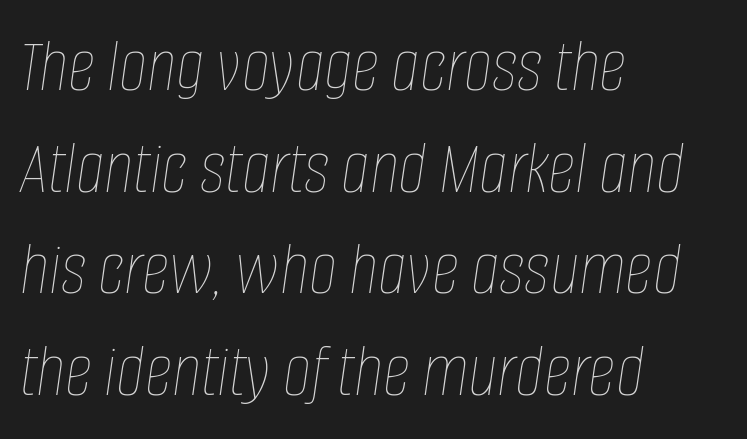
Q: Is the text bold? A: No.
Q: Is the text italic (slanted)? A: Yes, it leans right by about 8 degrees.
Q: Is the text underlined? A: No.
Q: How is the paragraph aligned? A: Left-aligned.
Q: Is the spacing between letters normal or unusually wide? A: Normal.
Q: Is the spacing between lines tight, normal or loose? A: Normal.
Q: Width (condensed, normal, or wide)? A: Condensed.
Q: Stroke contrast? A: Low.
Q: x-height? A: Large.
Q: Monospaced? A: No.
